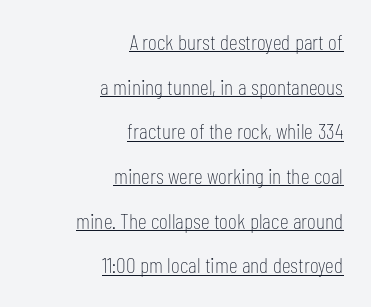
Does a line run under the words? Yes, clearly. Ascenders rise straight up at ninety degrees. Stems and bowls with no extra thickness — not bold. Look at the tracking — it's just the regular setting, nothing added. The rag falls on the left side of this text block. These lines stand farther apart than default settings would place them.
